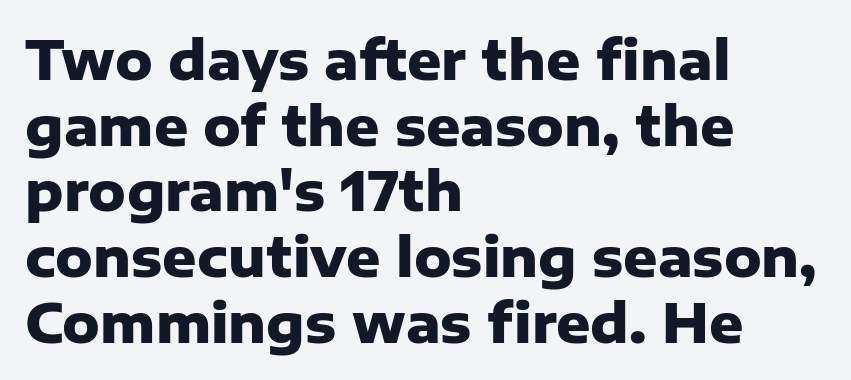
These lines are set flush left with a ragged right edge. Beneath every word, the page is bare. Unlike a traditional serif, this face leaves its strokes unadorned. Look at the stroke-to-counter ratio: heavy, a bold. Each letter keeps its own natural width here, so spacing adapts to shape. Inter-character spacing is left at the font's built-in metrics.
